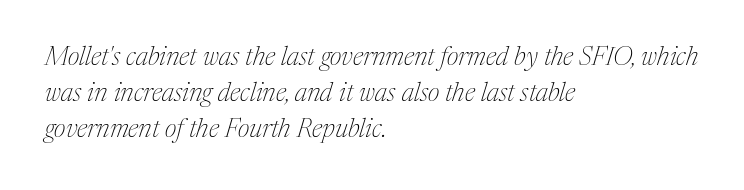
Q: Is the text bold? A: No.
Q: Is the text italic (slanted)? A: Yes, it leans right by about 17 degrees.
Q: Is the text underlined? A: No.
Q: How is the paragraph aligned? A: Left-aligned.
Q: Is the spacing between letters normal or unusually wide? A: Normal.
Q: Is the spacing between lines tight, normal or loose? A: Normal.
